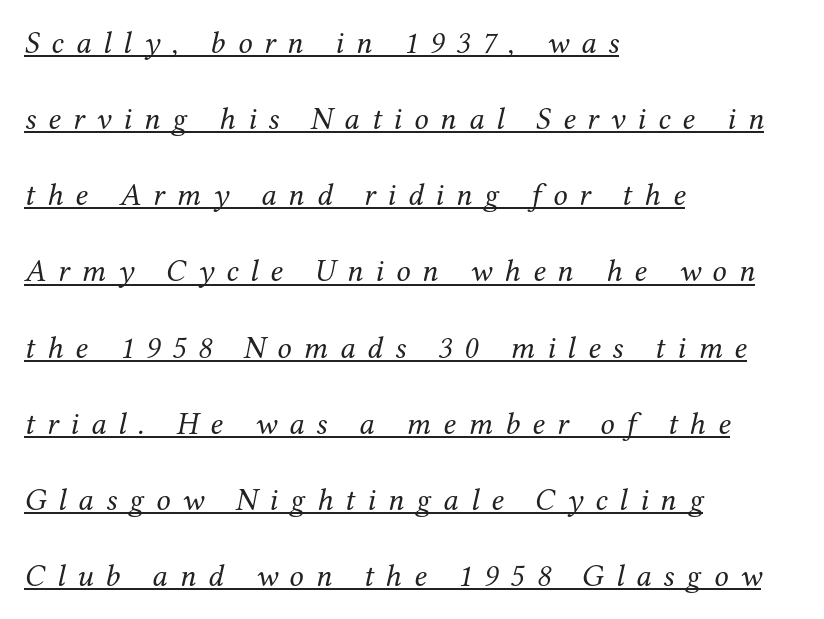
You can tell it's italic because the verticals aren't actually vertical. These lines are rendered in a variable-pitch font. Regarding serifs, this sample has them. The letters are spread apart with noticeably loose tracking.
